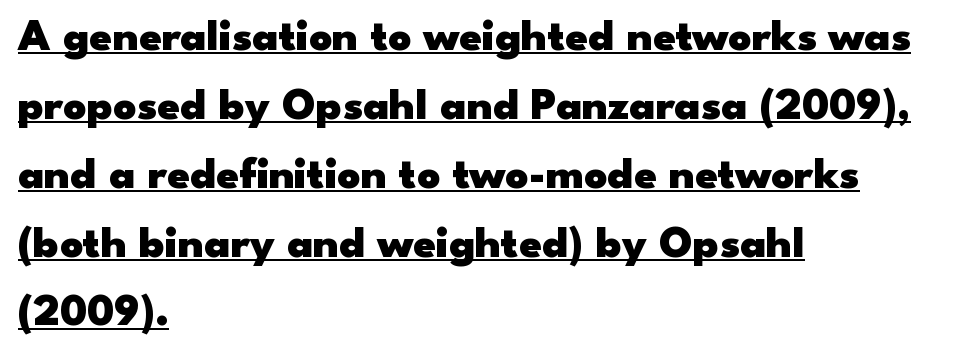
{"serif": "no", "italic": "no", "bold": "yes", "weight": "heavy", "width": "wide", "stroke_contrast": "low", "x_height": "small", "monospaced": "no", "underline": "yes", "align": "left", "line_spacing": "normal", "line_spacing_ratio": 1.53, "letter_spacing": "normal", "letter_spacing_em": 0.0, "glyph_px": 45}
